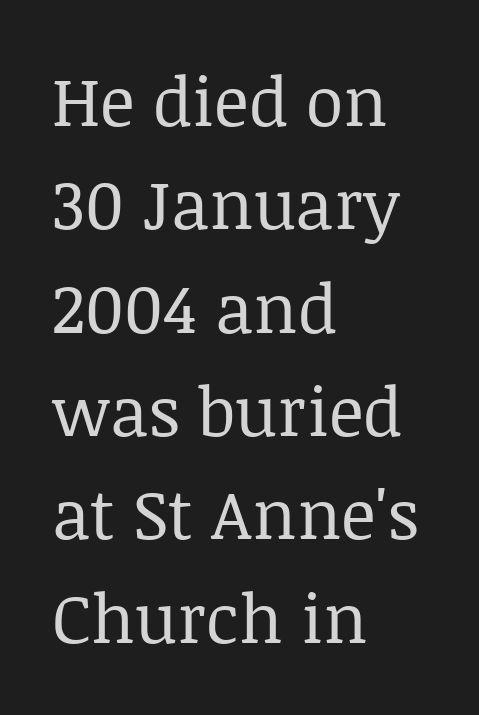
Q: Is the text bold? A: No.
Q: Is the text italic (slanted)? A: No, it is upright.
Q: Is the typeface a serif or a sans-serif typeface? A: Serif.
Q: Is the text underlined? A: No.
Q: How is the paragraph aligned? A: Left-aligned.
Q: Is the spacing between letters normal or unusually wide? A: Normal.
Q: Is the spacing between lines tight, normal or loose? A: Normal.
Q: Width (condensed, normal, or wide)? A: Normal.
Q: Stroke contrast? A: Low.
Q: x-height? A: Large.
Q: Monospaced? A: No.
